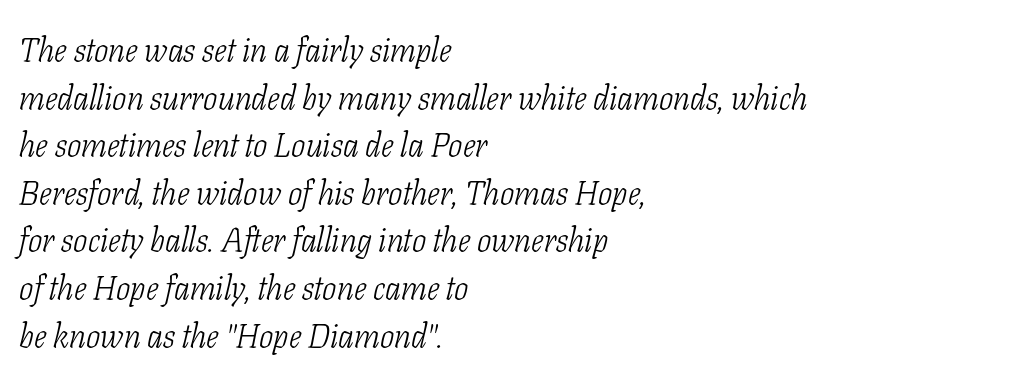
Q: Is the text bold? A: No.
Q: Is the text italic (slanted)? A: Yes, it leans right by about 11 degrees.
Q: Is the typeface a serif or a sans-serif typeface? A: Serif.
Q: Is the text underlined? A: No.
Q: How is the paragraph aligned? A: Left-aligned.
Q: Is the spacing between letters normal or unusually wide? A: Normal.
Q: Is the spacing between lines tight, normal or loose? A: Normal.
Q: Width (condensed, normal, or wide)? A: Condensed.
Q: Stroke contrast? A: Low.
Q: x-height? A: Medium.
Q: Monospaced? A: No.
